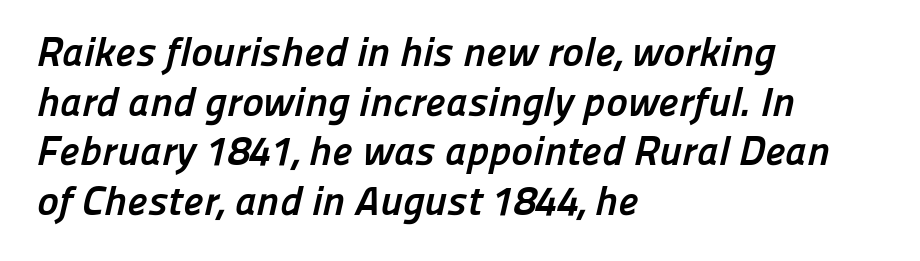
{"serif": "no", "bold": "yes", "weight": "semibold", "width": "normal", "stroke_contrast": "low", "x_height": "medium", "monospaced": "no", "underline": "no", "align": "left", "line_spacing_ratio": 1.21, "letter_spacing": "normal", "letter_spacing_em": 0.0, "glyph_px": 41}
